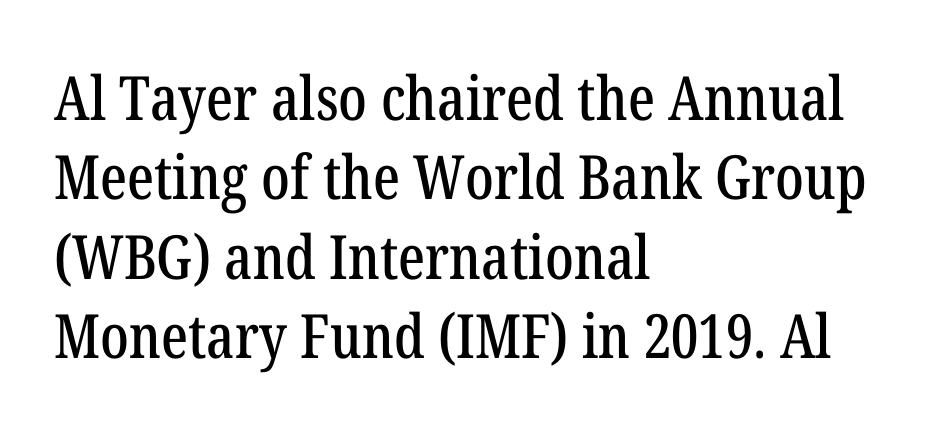
The image shows 61 px condensed serif type, upright; set left-aligned, normal line spacing (1.3x), normal letter spacing, not underlined; low stroke contrast and a medium x-height.
